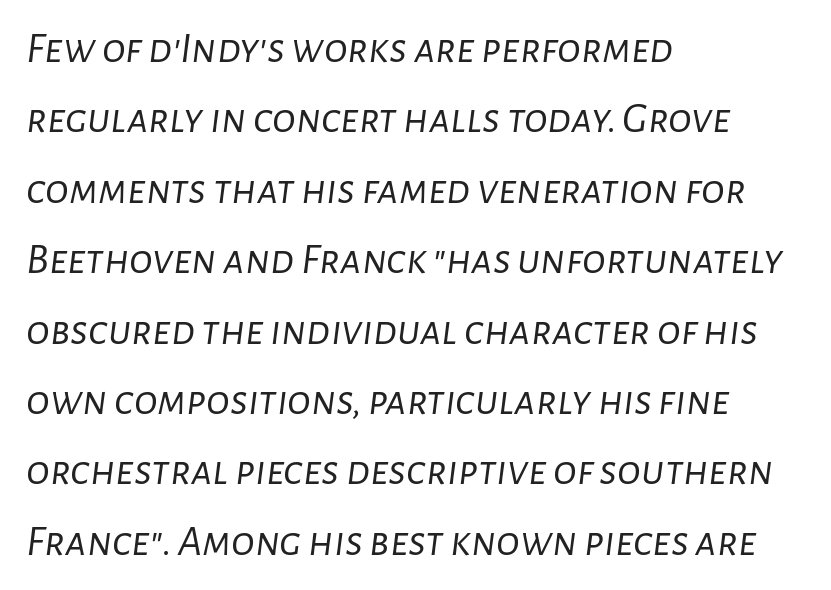
The paragraph has a hard left edge and a soft right edge. The strokes are not fattened; the text isn't bold. This sample has the flowing, uneven cadence of proportional lettering. How would I describe the line gaps? Plain and ordinary. What stands out about the letter spacing? Nothing — it is the standard amount.
